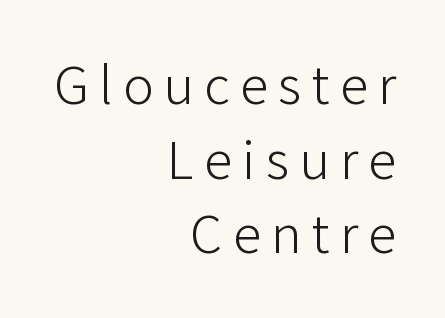
Q: Is the text bold? A: No.
Q: Is the text italic (slanted)? A: No, it is upright.
Q: Is the typeface a serif or a sans-serif typeface? A: Sans-serif.
Q: Is the text underlined? A: No.
Q: How is the paragraph aligned? A: Right-aligned.
Q: Is the spacing between lines tight, normal or loose? A: Normal.
Q: Width (condensed, normal, or wide)? A: Normal.
Q: Stroke contrast? A: Low.
Q: x-height? A: Medium.
Q: Monospaced? A: No.
